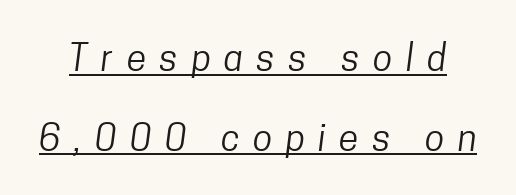
{"serif": "no", "bold": "no", "weight": "regular", "width": "condensed", "stroke_contrast": "low", "x_height": "medium", "monospaced": "no", "underline": "yes", "line_spacing": "loose", "line_spacing_ratio": 2.21, "letter_spacing": "wide", "letter_spacing_em": 0.37, "glyph_px": 36}
